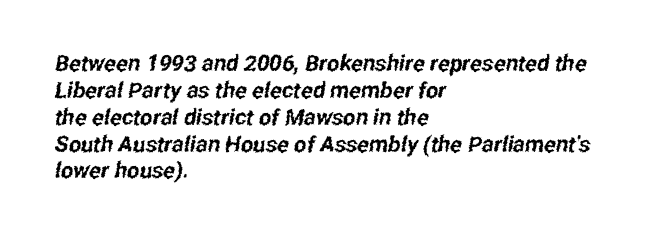
Q: Is the text underlined? A: No.
Q: How is the paragraph aligned? A: Left-aligned.
Q: Is the spacing between letters normal or unusually wide? A: Normal.
